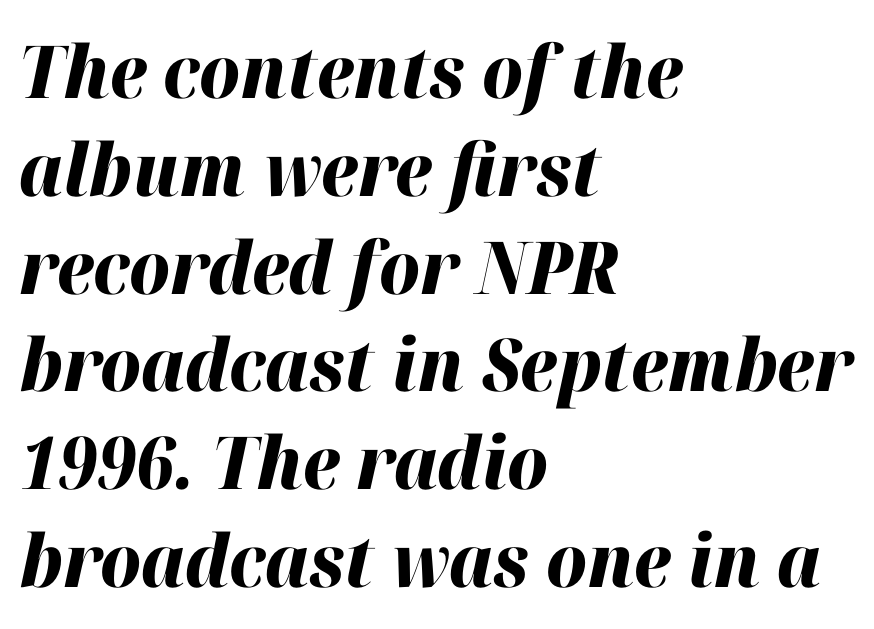
The designer left line spacing at the default. Here the designer chose a conventional face with non-uniform glyph widths. Beneath every word, the page is bare. Words appear dense and cohesive because spacing is normal. Horizontally, the lines are justified to the leading edge only.
